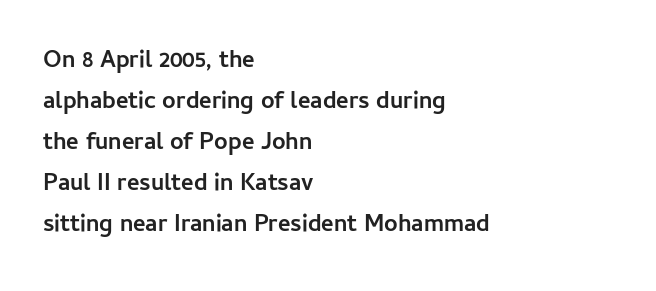
Q: Is the text bold? A: Yes.
Q: Is the text italic (slanted)? A: No, it is upright.
Q: Is the text underlined? A: No.
Q: How is the paragraph aligned? A: Left-aligned.
Q: Is the spacing between letters normal or unusually wide? A: Normal.
